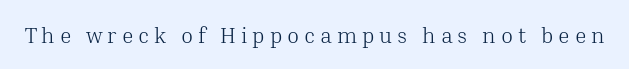
Q: Is the text bold? A: No.
Q: Is the text italic (slanted)? A: No, it is upright.
Q: Is the text underlined? A: No.
Q: Is the spacing between letters normal or unusually wide? A: Unusually wide.
